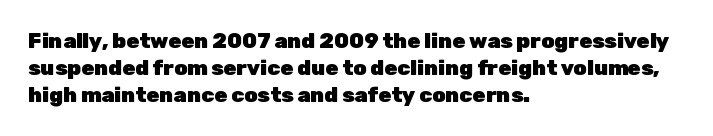
{"italic": "no", "bold": "yes", "underline": "no", "align": "left", "line_spacing": "normal", "line_spacing_ratio": 1.28, "letter_spacing": "normal", "letter_spacing_em": 0.0, "glyph_px": 21}
